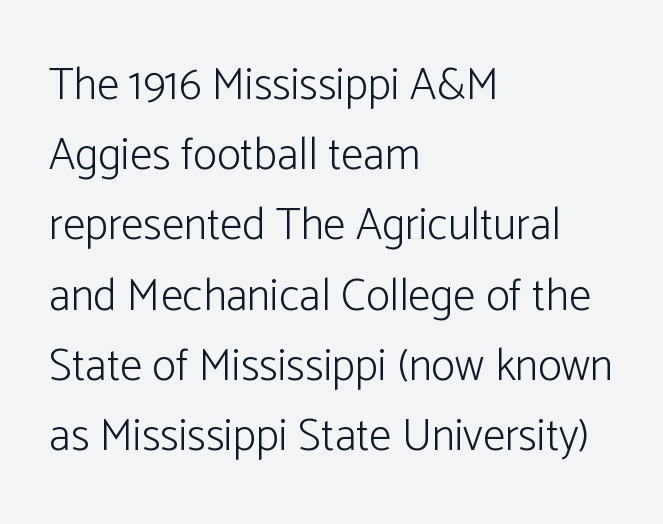
The image shows 45 px light sans-serif type, upright; set left-aligned, normal line spacing (1.56x), normal letter spacing, not underlined; low stroke contrast and a medium x-height.
